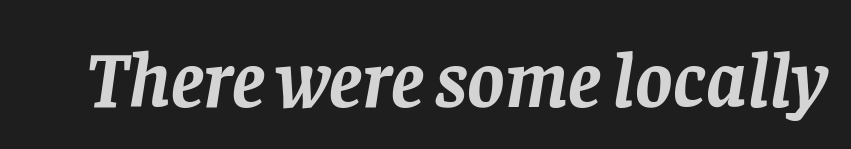
The face used here is proportionally spaced, like ordinary book or web type. The text was rendered using a seriffed face with decorative stroke endings. Check under the words: just untouched page. The rendering uses a bold face; every stroke is thick and dark.
